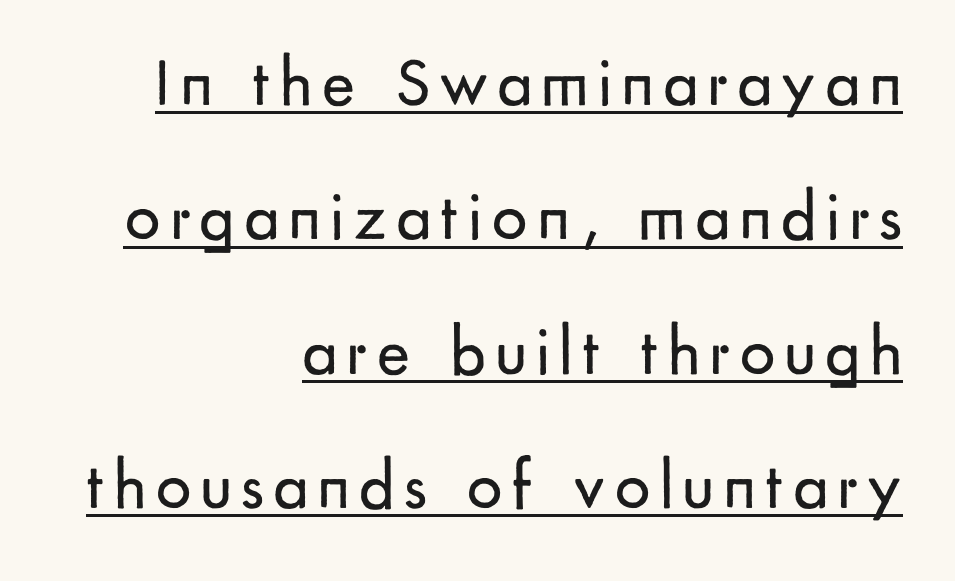
Q: Is the text bold? A: No.
Q: Is the text italic (slanted)? A: No, it is upright.
Q: Is the typeface a serif or a sans-serif typeface? A: Sans-serif.
Q: Is the text underlined? A: Yes.
Q: How is the paragraph aligned? A: Right-aligned.
Q: Is the spacing between lines tight, normal or loose? A: Loose.
Q: Width (condensed, normal, or wide)? A: Normal.
Q: Stroke contrast? A: Low.
Q: x-height? A: Small.
Q: Monospaced? A: No.
